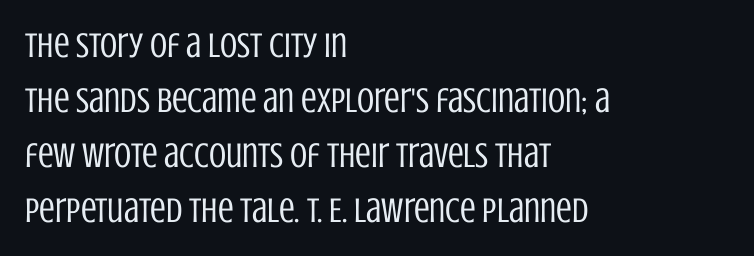
{"serif": "no", "italic": "no", "bold": "no", "weight": "regular", "width": "condensed", "stroke_contrast": "low", "x_height": "large", "monospaced": "no", "underline": "no", "align": "left", "line_spacing": "normal", "line_spacing_ratio": 1.57, "letter_spacing": "normal", "letter_spacing_em": 0.0, "glyph_px": 35}
